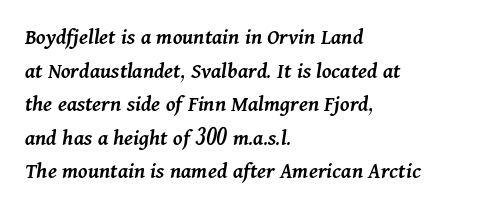
The image shows 23 px text type, italic (leaning right); set left-aligned, normal line spacing (1.46x), normal letter spacing, not underlined.
